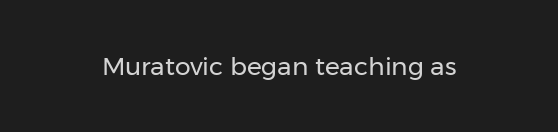
{"italic": "no", "bold": "no", "underline": "no", "letter_spacing": "normal", "letter_spacing_em": 0.0, "glyph_px": 25}
